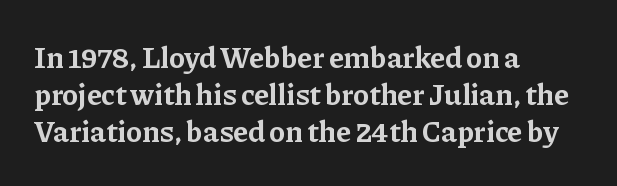
{"serif": "yes", "italic": "no", "bold": "yes", "weight": "bold", "width": "normal", "stroke_contrast": "low", "x_height": "medium", "monospaced": "no", "underline": "no", "align": "left", "line_spacing_ratio": 1.23, "letter_spacing": "normal", "letter_spacing_em": 0.0, "glyph_px": 30}
